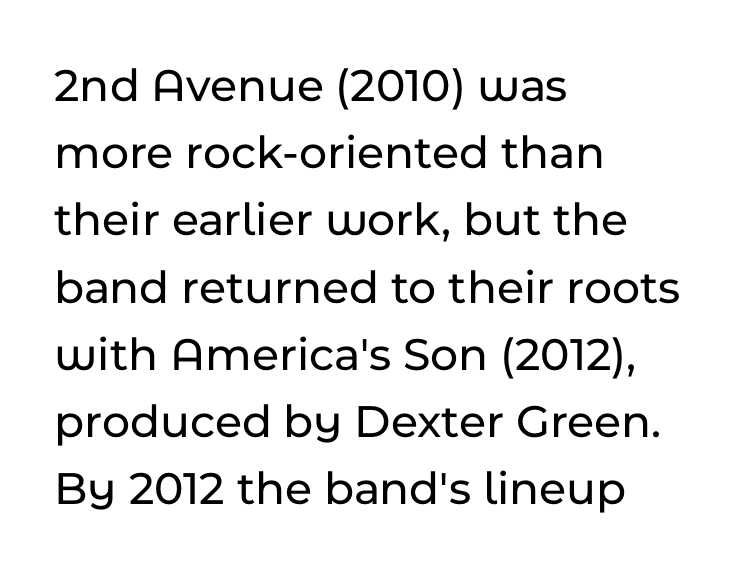
The image shows 48 px sans-serif type, upright; set left-aligned, normal line spacing (1.4x), normal letter spacing, not underlined; low stroke contrast and a medium x-height.
